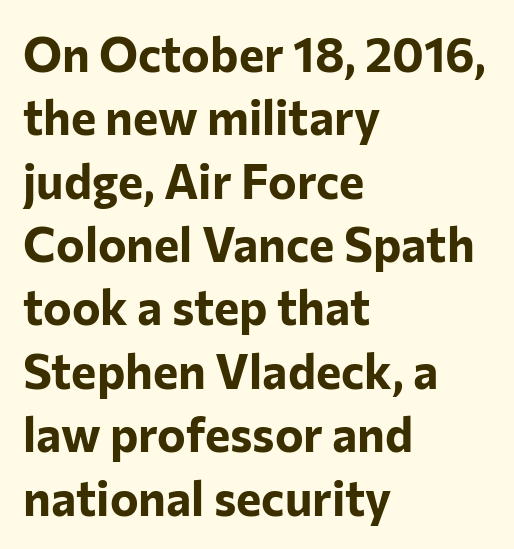
The image shows 48 px bold sans-serif type, upright; set left-aligned, normal line spacing (1.32x), normal letter spacing, not underlined; low stroke contrast and a medium x-height.
